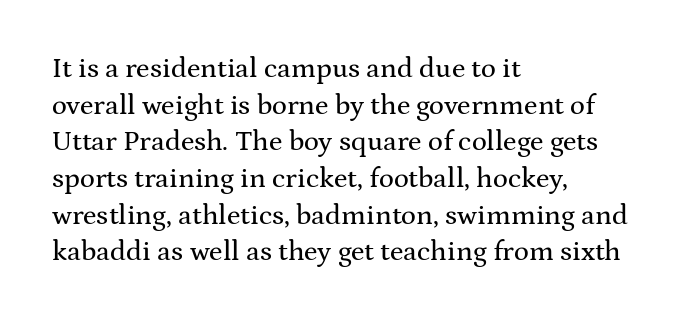
Q: Is the text italic (slanted)? A: No, it is upright.
Q: Is the typeface a serif or a sans-serif typeface? A: Serif.
Q: Is the text underlined? A: No.
Q: How is the paragraph aligned? A: Left-aligned.
Q: Is the spacing between letters normal or unusually wide? A: Normal.
Q: Is the spacing between lines tight, normal or loose? A: Normal.
Q: Width (condensed, normal, or wide)? A: Wide.
Q: Stroke contrast? A: Medium.
Q: x-height? A: Medium.
Q: Monospaced? A: No.
